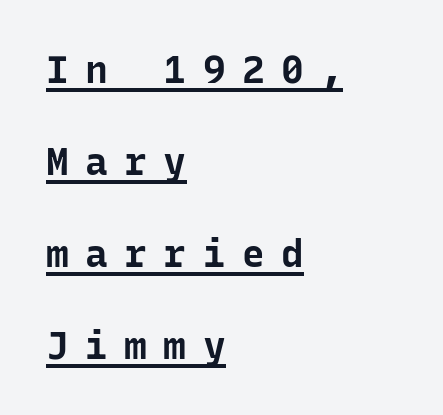
The image shows 38 px bold sans-serif type, upright, monospaced; set left-aligned, loose line spacing (2.42x), unusually wide letter spacing (+0.43 em), underlined; low stroke contrast and a medium x-height.
